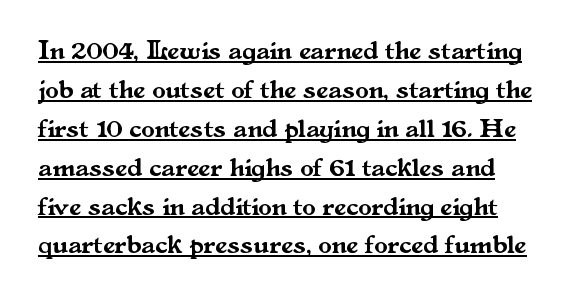
The image shows 27 px text type, upright; set normal line spacing (1.44x), normal letter spacing, underlined.
